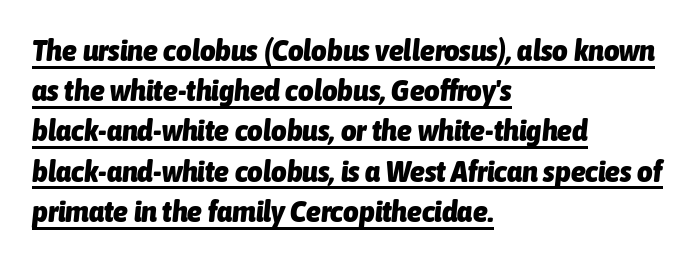
The image shows 30 px heavy, condensed type, italic (leaning right); set left-aligned, normal line spacing (1.34x), normal letter spacing, underlined; low stroke contrast and a medium x-height.
